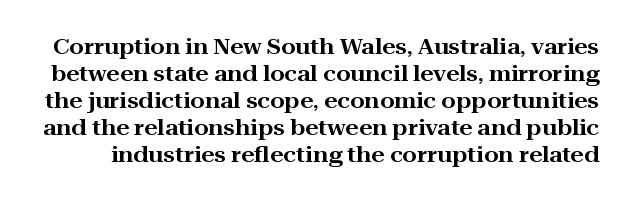
{"italic": "no", "underline": "no", "line_spacing": "normal", "line_spacing_ratio": 1.29, "letter_spacing": "normal", "letter_spacing_em": 0.0, "glyph_px": 21}
